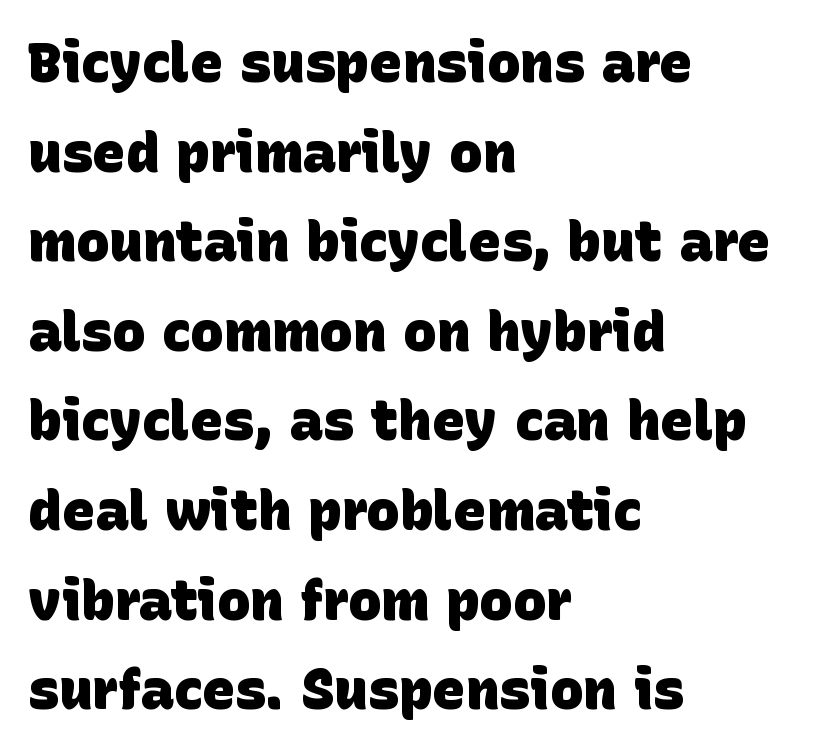
The image shows 56 px heavy sans-serif type; set left-aligned, normal line spacing (1.6x), normal letter spacing, not underlined; low stroke contrast and a large x-height.
